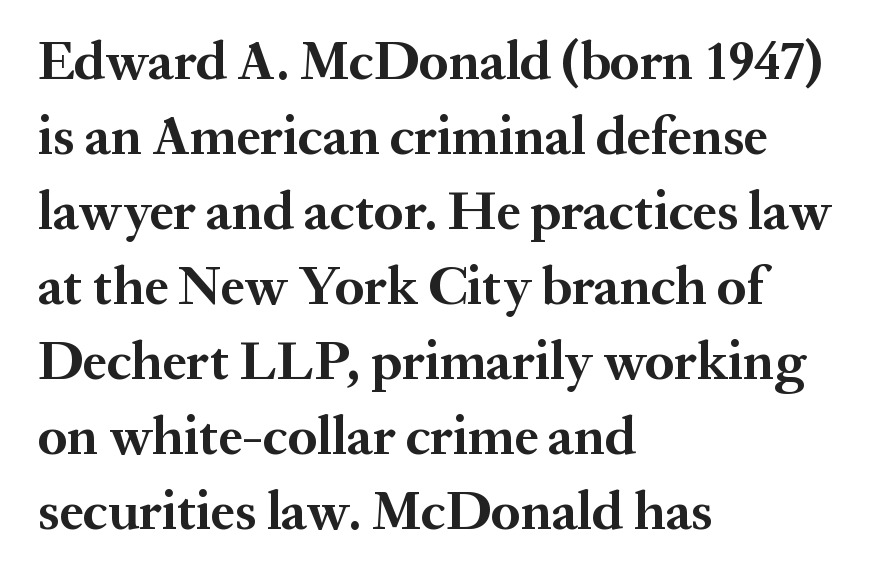
The image shows 54 px bold serif type, upright; set left-aligned, normal line spacing (1.39x), normal letter spacing, not underlined; medium stroke contrast and a medium x-height.
